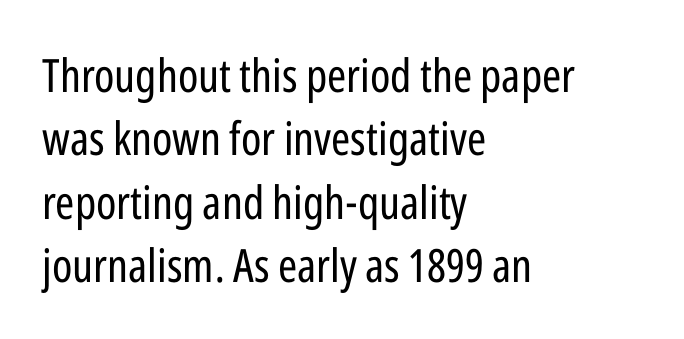
The glyphs in this specimen are sans serif. This sample is left-justified, so line endings fall wherever the words run out. If you drew a line through each stem, it would be perfectly vertical. Do the characters align in a grid? No, the font is proportional.
